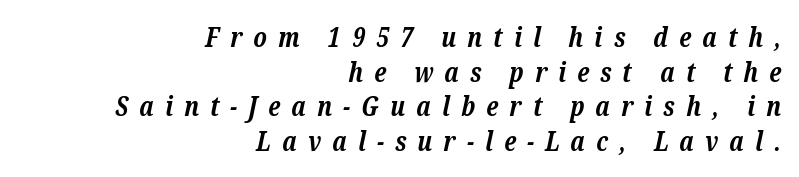
Interline gaps are of average width in this sample. Clear beneath every line of the passage. The font's italic variant was chosen for this text. Strokes here are thick enough to call this a true bold. All the whitespace from short lines collects on the left. How are the letters spaced? Widely, with obvious added tracking.
